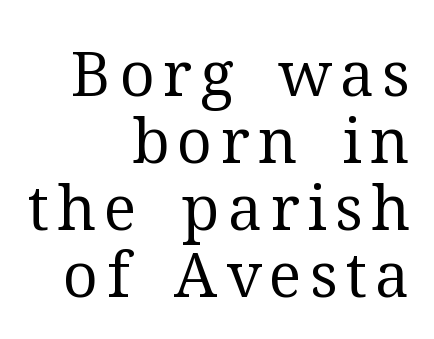
{"serif": "yes", "italic": "no", "bold": "no", "weight": "regular", "width": "normal", "stroke_contrast": "medium", "x_height": "medium", "monospaced": "no", "underline": "no", "align": "right", "line_spacing": "tight", "line_spacing_ratio": 1.08, "glyph_px": 62}
